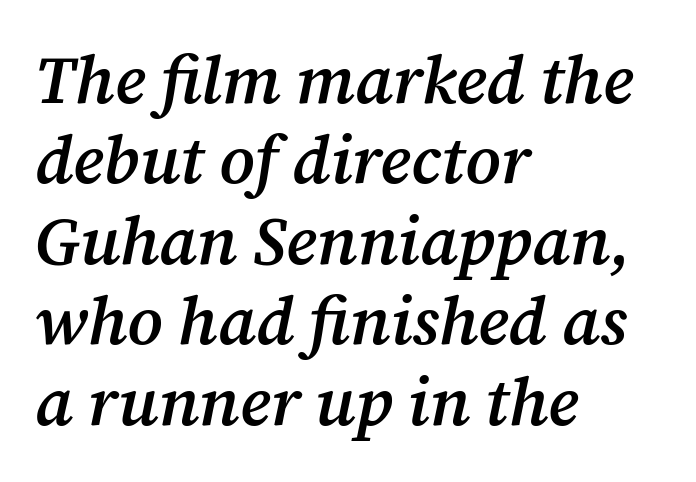
{"serif": "yes", "italic": "yes", "lean": "right", "slant_degrees": 12, "bold": "semi", "weight": "semibold", "width": "normal", "stroke_contrast": "medium", "x_height": "medium", "monospaced": "no", "underline": "no", "align": "left", "line_spacing_ratio": 1.2, "letter_spacing": "normal", "letter_spacing_em": 0.0, "glyph_px": 67}
